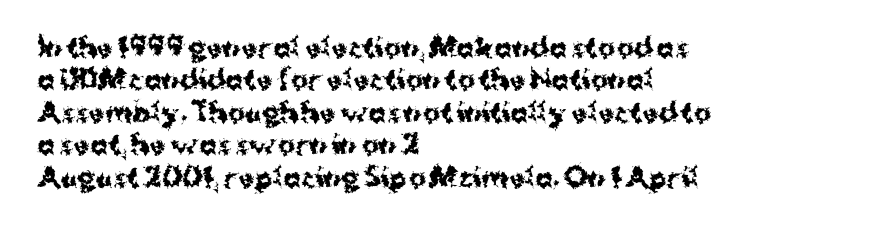
{"italic": "no", "bold": "yes", "underline": "no", "align": "left", "line_spacing": "normal", "line_spacing_ratio": 1.25, "letter_spacing": "normal", "letter_spacing_em": 0.0, "glyph_px": 26}
